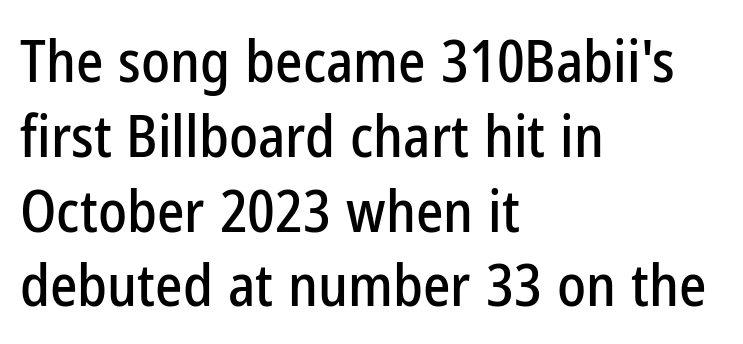
{"serif": "no", "italic": "no", "width": "condensed", "stroke_contrast": "low", "x_height": "medium", "monospaced": "no", "underline": "no", "align": "left", "line_spacing": "normal", "line_spacing_ratio": 1.29, "letter_spacing": "normal", "letter_spacing_em": 0.0, "glyph_px": 58}
